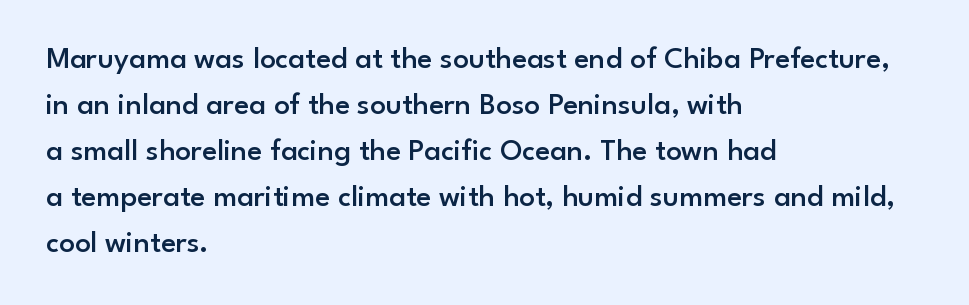
The image shows 31 px semibold sans-serif type, upright; set left-aligned, normal line spacing (1.48x), normal letter spacing, not underlined; low stroke contrast and a small x-height.
